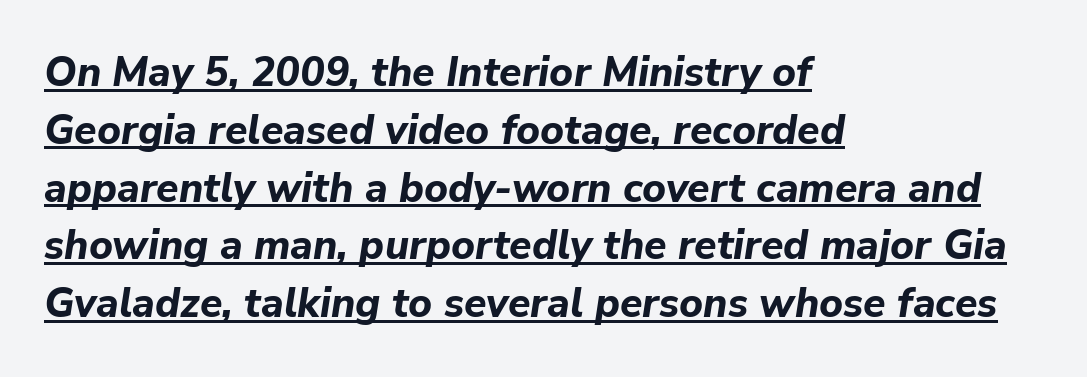
This sample uses an oblique cut, with every glyph tilted off the vertical. The glyphs have the mass of a bold cut. A baseline rule has been typeset under these characters. Is this a fixed-width face? No — the glyphs have proportional, varying widths.
